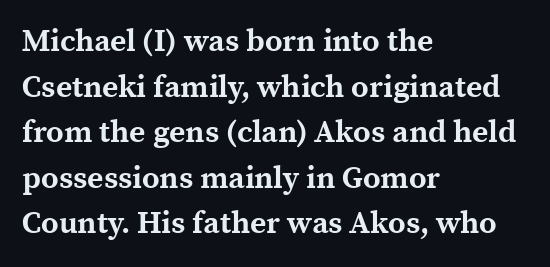
Q: Is the text bold? A: Yes.
Q: Is the text italic (slanted)? A: No, it is upright.
Q: Is the typeface a serif or a sans-serif typeface? A: Serif.
Q: Is the text underlined? A: No.
Q: How is the paragraph aligned? A: Left-aligned.
Q: Is the spacing between letters normal or unusually wide? A: Normal.
Q: Is the spacing between lines tight, normal or loose? A: Normal.
Q: Width (condensed, normal, or wide)? A: Normal.
Q: x-height? A: Medium.
Q: Monospaced? A: No.
